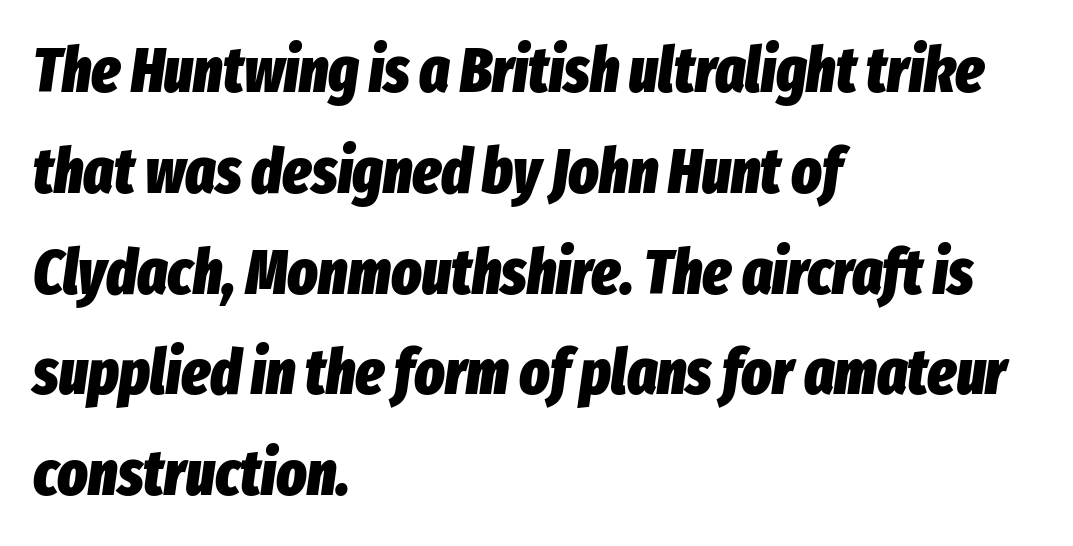
The image shows 63 px heavy, condensed type, italic (leaning right); set left-aligned, normal line spacing (1.6x), normal letter spacing, not underlined; low stroke contrast and a medium x-height.
